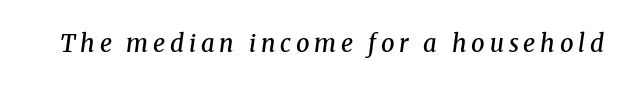
The image shows 24 px text type, italic (leaning right); set unusually wide letter spacing (+0.2 em), not underlined.
